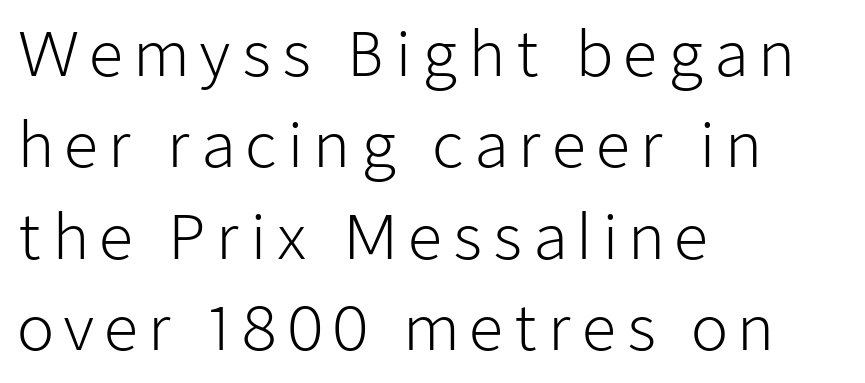
The image shows 61 px light sans-serif type, upright; set left-aligned, normal line spacing (1.5x), not underlined; low stroke contrast and a medium x-height.
